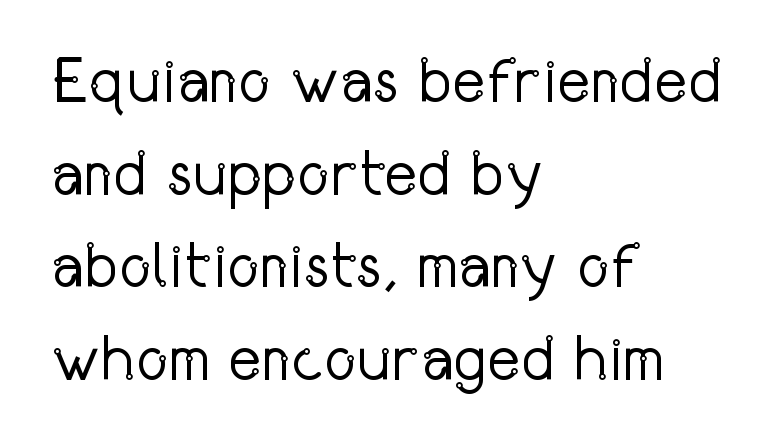
The face used here is proportionally spaced, like ordinary book or web type. This sample keeps an unexceptional amount of space between lines. Caption: multi-line text, flush left, ragged right. Grotesque or geometric, the face here clearly has no serifs.
